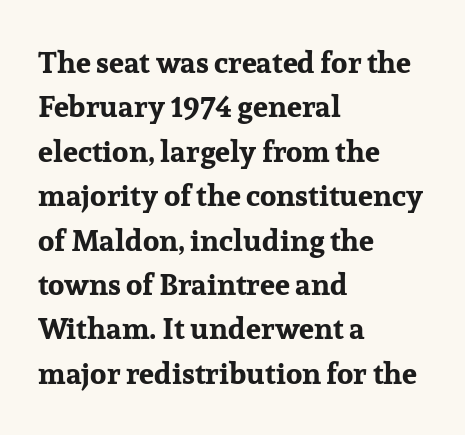
{"serif": "yes", "italic": "no", "bold": "yes", "weight": "bold", "width": "normal", "stroke_contrast": "low", "x_height": "medium", "monospaced": "no", "underline": "no", "align": "left", "line_spacing": "normal", "line_spacing_ratio": 1.48, "letter_spacing": "normal", "letter_spacing_em": 0.0, "glyph_px": 30}
